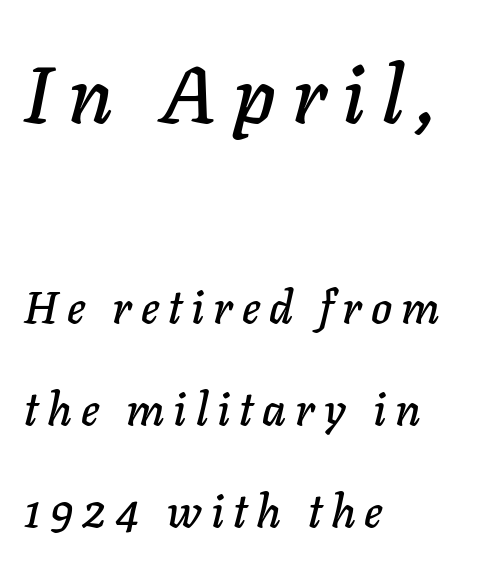
Compared with typical body copy, the letter spacing here is much looser. One-word summary of the alignment: left. Which of the two is more prominent by size? The first, at the top. Vertical spacing — loose.
